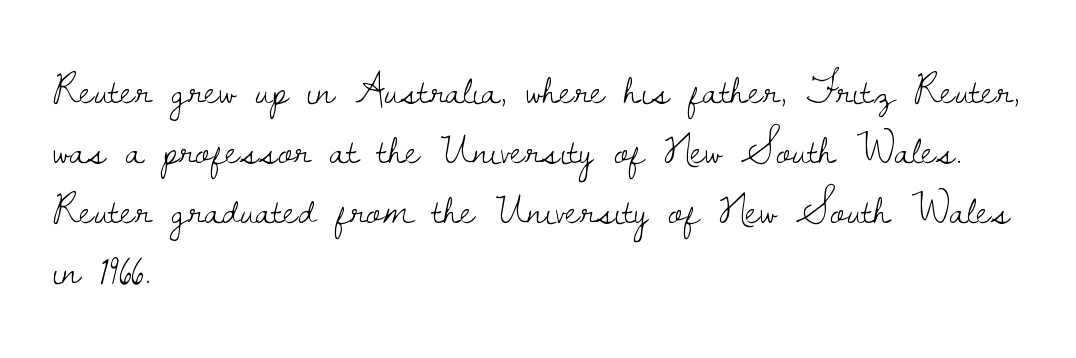
{"serif": "yes", "bold": "no", "weight": "light", "width": "normal", "stroke_contrast": "low", "x_height": "small", "monospaced": "no", "underline": "no", "align": "left", "line_spacing": "normal", "line_spacing_ratio": 1.36, "letter_spacing": "normal", "letter_spacing_em": 0.0, "glyph_px": 44}
